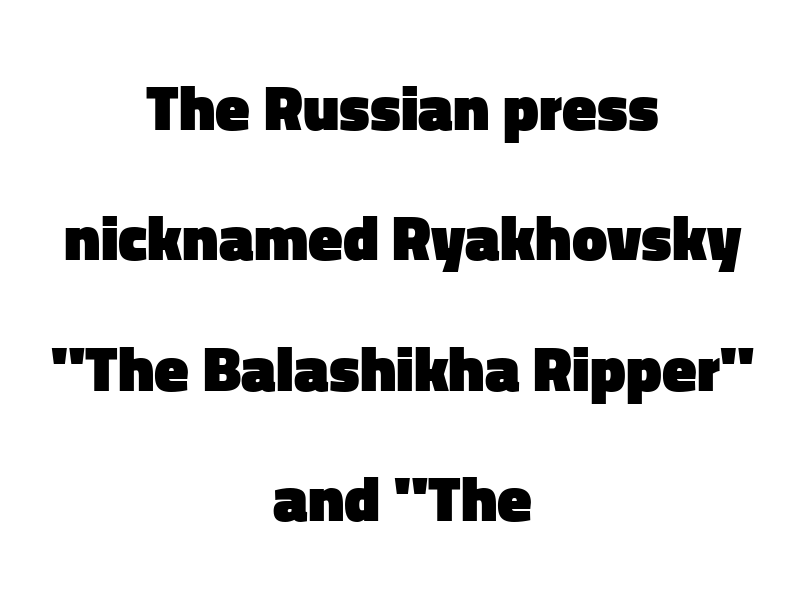
{"serif": "no", "italic": "no", "bold": "yes", "weight": "heavy", "width": "normal", "stroke_contrast": "low", "x_height": "medium", "monospaced": "no", "underline": "no", "align": "center", "line_spacing": "loose", "line_spacing_ratio": 2.07, "letter_spacing": "normal", "letter_spacing_em": 0.0, "glyph_px": 63}
